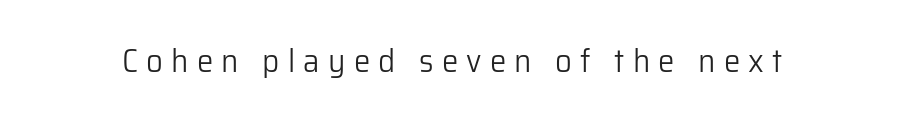
{"serif": "no", "italic": "no", "bold": "no", "weight": "light", "width": "normal", "stroke_contrast": "low", "x_height": "medium", "monospaced": "no", "underline": "no", "letter_spacing": "wide", "letter_spacing_em": 0.25, "glyph_px": 33}
